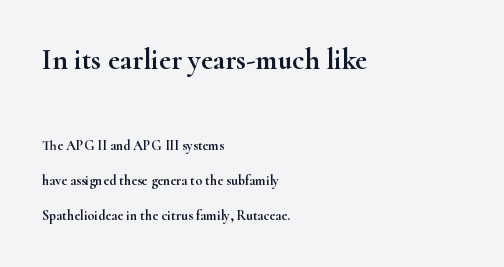
Q: Is the text italic (slanted)? A: No, it is upright.
Q: Is the typeface a serif or a sans-serif typeface? A: Serif.
Q: Is the text underlined? A: No.
Q: How is the paragraph aligned? A: Left-aligned.
Q: Is the spacing between letters normal or unusually wide? A: Normal.
Q: Is the spacing between lines tight, normal or loose? A: Loose.
Q: Which block of text is set in a larger size, the first (top) or the second (bottom)? A: The first (top) one.
Q: Width (condensed, normal, or wide)? A: Wide.
Q: Stroke contrast? A: High.
Q: x-height? A: Small.
Q: Monospaced? A: No.
